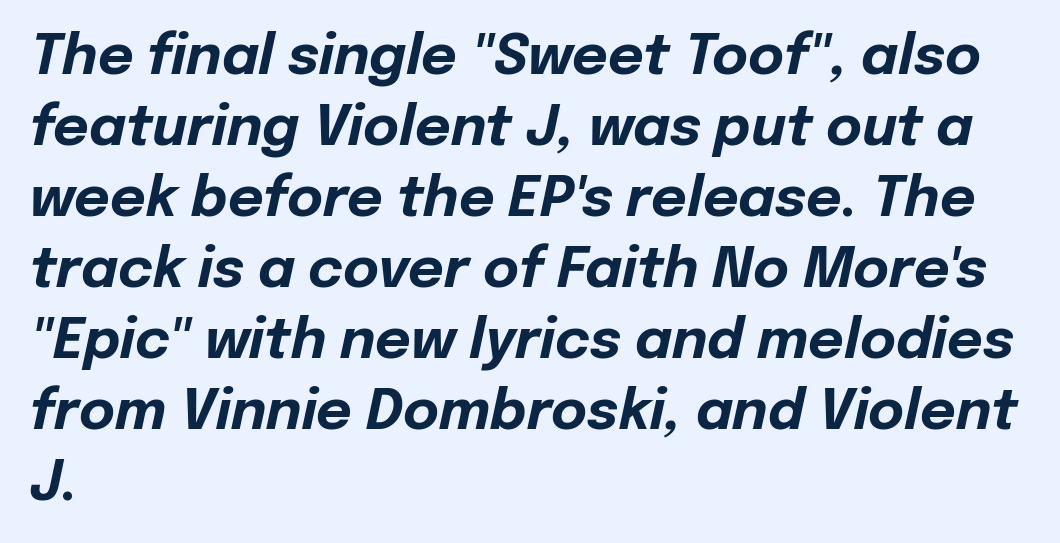
The text block is weighted toward the left margin, trailing off unevenly rightward. Characters follow at the spacing the type designer built in. The letters advance in unequal steps, a hallmark of proportional type. The space beneath each line is pristine and unruled.
